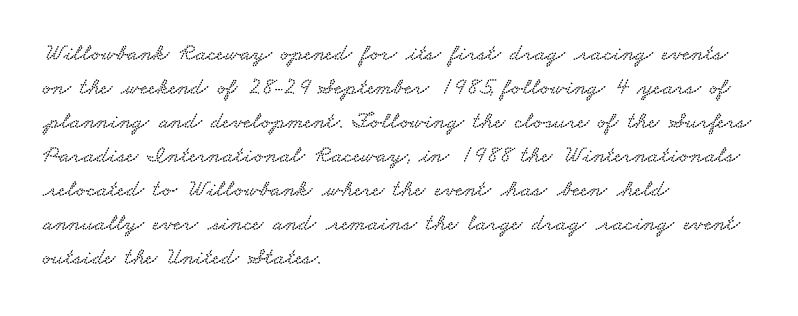
Q: Is the text underlined? A: No.
Q: How is the paragraph aligned? A: Left-aligned.
Q: Is the spacing between letters normal or unusually wide? A: Normal.
Q: Is the spacing between lines tight, normal or loose? A: Normal.
